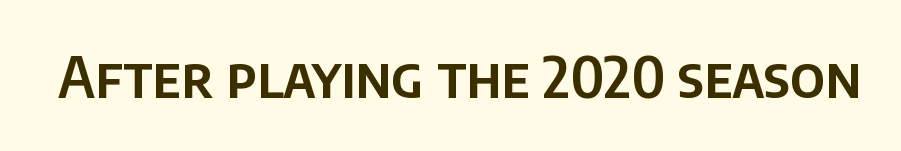
{"serif": "no", "italic": "no", "width": "normal", "stroke_contrast": "low", "x_height": "large", "monospaced": "no", "underline": "no", "letter_spacing": "normal", "letter_spacing_em": 0.0, "glyph_px": 56}
